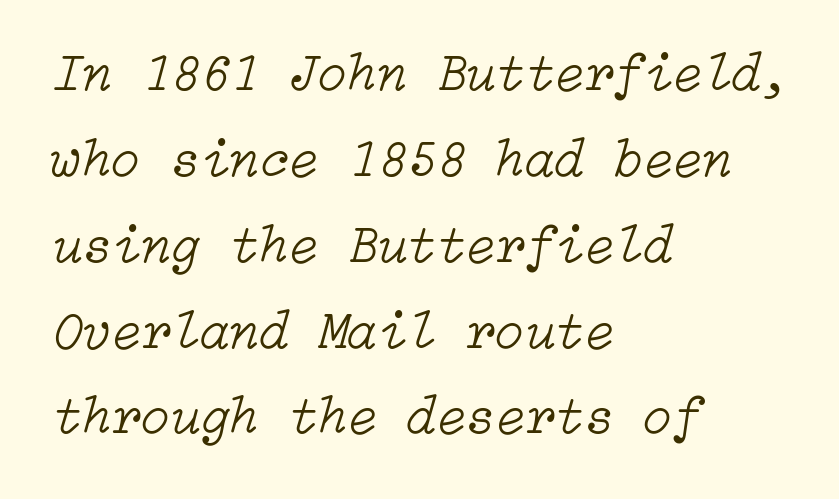
Weight: in the light-to-regular range. Nobody drew a line under any word here. Italic: yes, the glyphs are oblique. These lines are set flush left with a ragged right edge.
